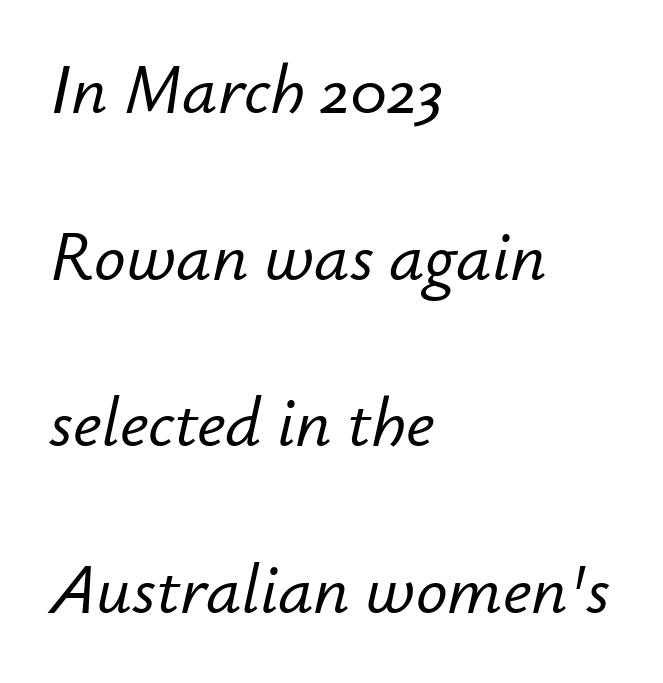
The image shows 70 px text type, italic (leaning right); set left-aligned, loose line spacing (2.38x), normal letter spacing, not underlined; low stroke contrast and a small x-height.
